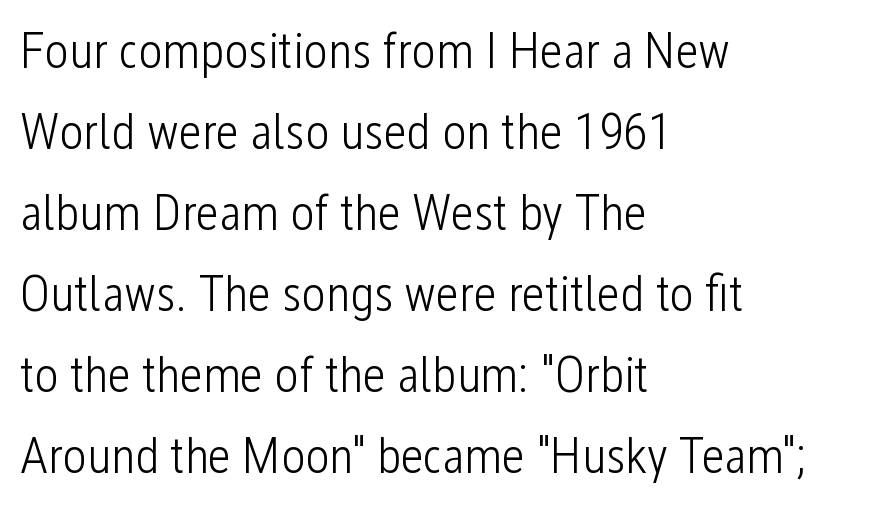
{"serif": "no", "italic": "no", "bold": "no", "weight": "light", "width": "condensed", "stroke_contrast": "low", "x_height": "medium", "monospaced": "no", "underline": "no", "align": "left", "line_spacing": "normal", "line_spacing_ratio": 1.59, "letter_spacing": "normal", "letter_spacing_em": 0.0, "glyph_px": 51}
